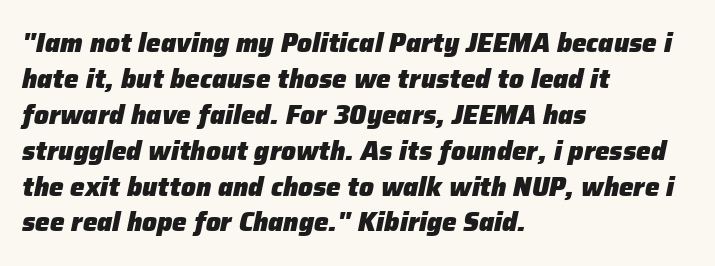
The image shows 26 px bold type, italic (leaning right); set left-aligned, normal line spacing (1.38x), normal letter spacing, not underlined.
